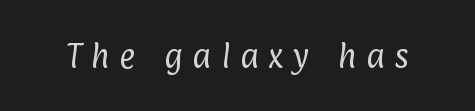
Q: Is the text bold? A: No.
Q: Is the typeface a serif or a sans-serif typeface? A: Sans-serif.
Q: Is the text underlined? A: No.
Q: Is the spacing between letters normal or unusually wide? A: Unusually wide.
Q: Width (condensed, normal, or wide)? A: Condensed.
Q: Stroke contrast? A: Low.
Q: x-height? A: Medium.
Q: Monospaced? A: No.
